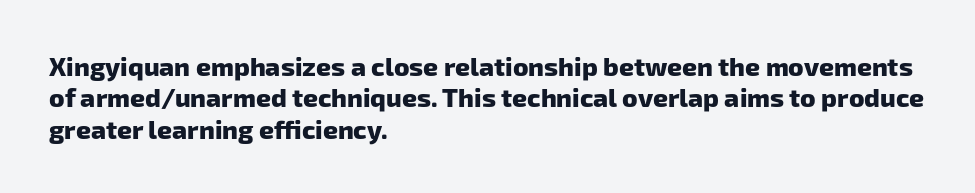
The image shows 26 px bold type; set left-aligned, line spacing 1.21x, normal letter spacing, not underlined.
